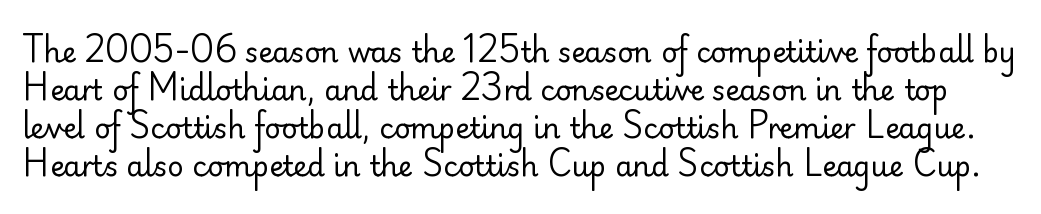
The image shows 28 px regular-weight sans-serif type, upright; set normal line spacing (1.36x), normal letter spacing, not underlined; low stroke contrast and a small x-height.
